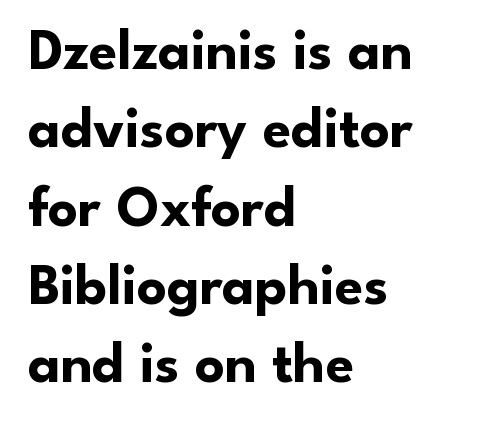
The image shows 58 px bold sans-serif type, upright; set left-aligned, normal line spacing (1.35x), normal letter spacing, not underlined; low stroke contrast and a small x-height.
